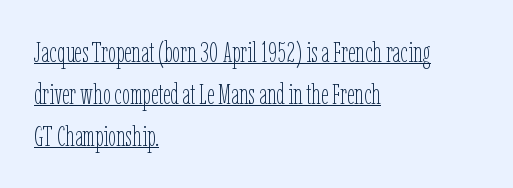
The image shows 29 px thin, condensed type, upright; set left-aligned, normal line spacing (1.44x), normal letter spacing, underlined; low stroke contrast and a medium x-height.
